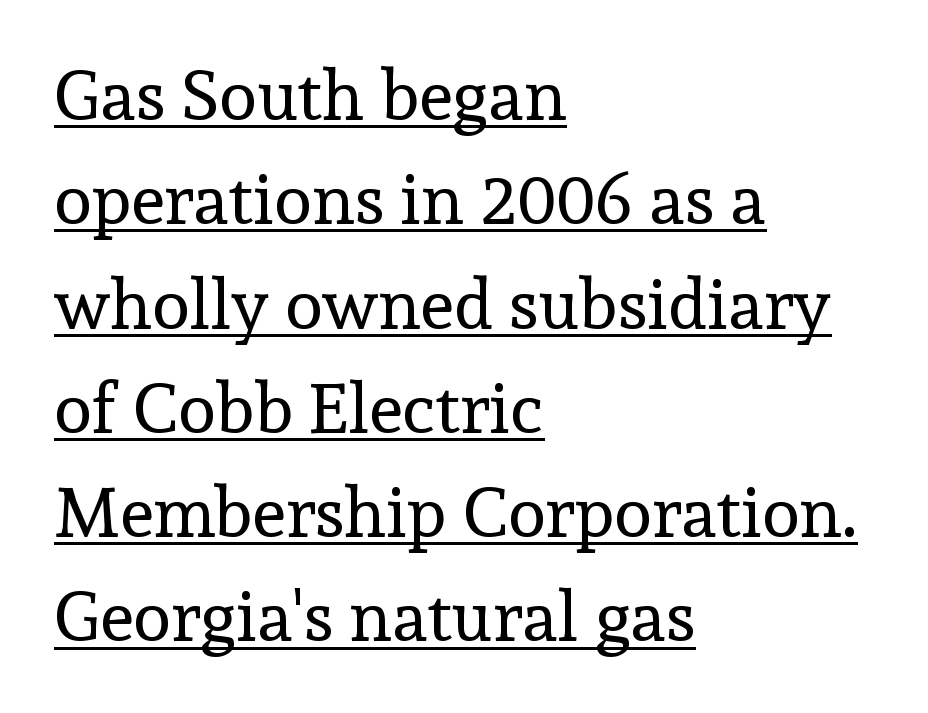
The image shows 70 px regular-weight serif type, upright; set left-aligned, normal line spacing (1.49x), normal letter spacing, underlined; a medium x-height.
